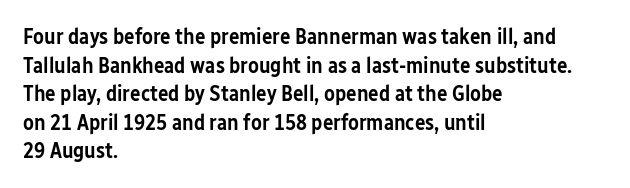
The image shows 22 px text type, upright; set left-aligned, normal line spacing (1.3x), normal letter spacing, not underlined.
